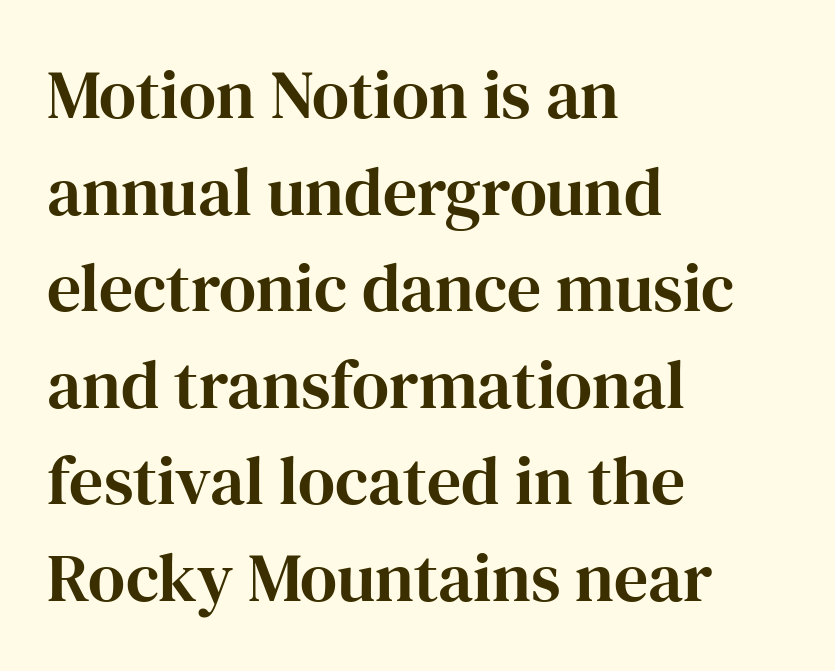
The image shows 68 px serif type, upright; set left-aligned, normal line spacing (1.42x), normal letter spacing, not underlined; high stroke contrast and a medium x-height.
